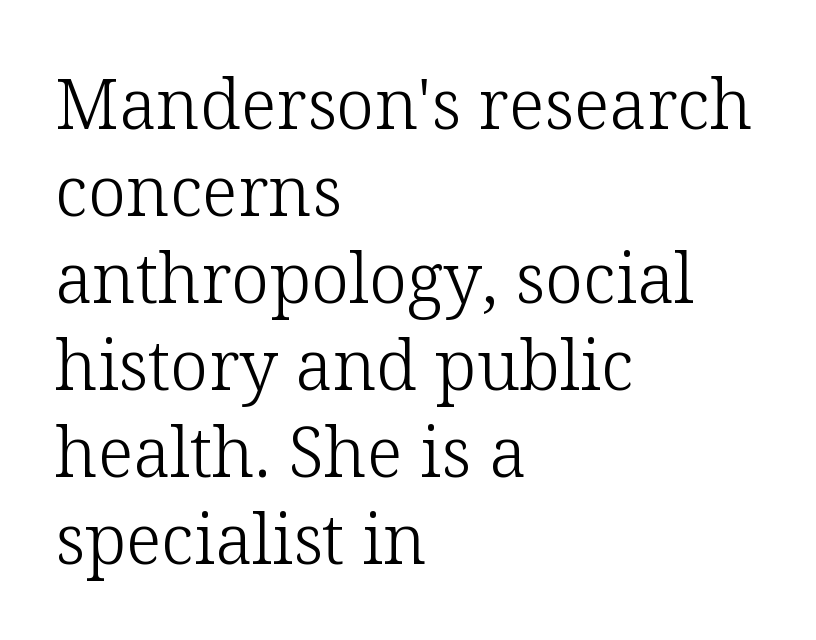
The image shows 69 px light serif type, upright; set left-aligned, normal line spacing (1.26x), normal letter spacing, not underlined; low stroke contrast and a medium x-height.
